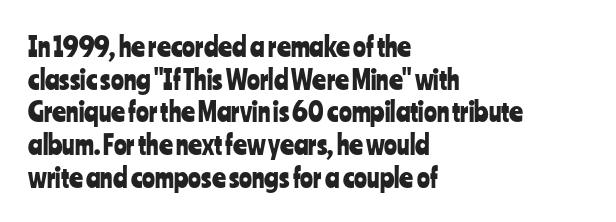
{"italic": "no", "underline": "no", "align": "left", "line_spacing_ratio": 1.21, "letter_spacing": "normal", "letter_spacing_em": 0.0, "glyph_px": 27}
